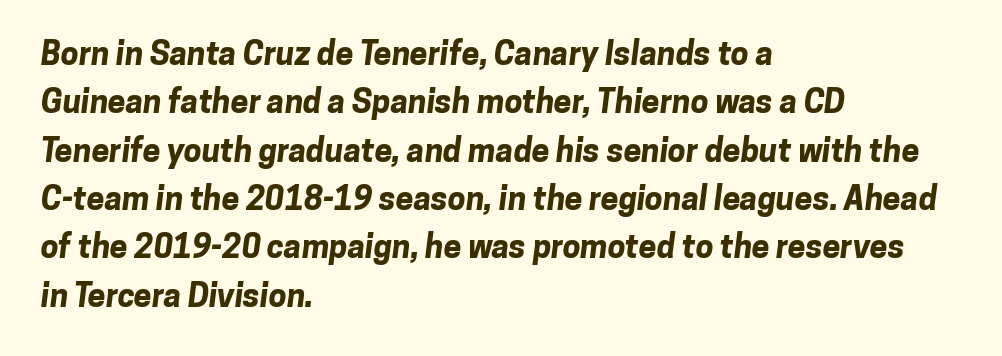
Q: Is the text bold? A: Yes.
Q: Is the typeface a serif or a sans-serif typeface? A: Sans-serif.
Q: Is the text underlined? A: No.
Q: How is the paragraph aligned? A: Left-aligned.
Q: Is the spacing between letters normal or unusually wide? A: Normal.
Q: Is the spacing between lines tight, normal or loose? A: Normal.
Q: Width (condensed, normal, or wide)? A: Normal.
Q: Stroke contrast? A: Low.
Q: x-height? A: Medium.
Q: Monospaced? A: No.
